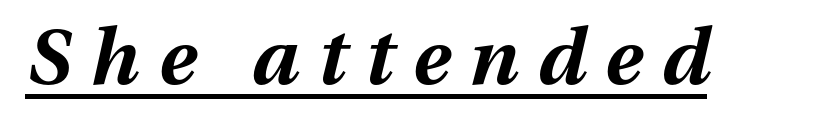
{"italic": "yes", "lean": "right", "slant_degrees": 13, "bold": "yes", "weight": "bold", "width": "normal", "stroke_contrast": "medium", "x_height": "medium", "monospaced": "no", "underline": "yes", "letter_spacing": "wide", "letter_spacing_em": 0.25, "glyph_px": 78}
